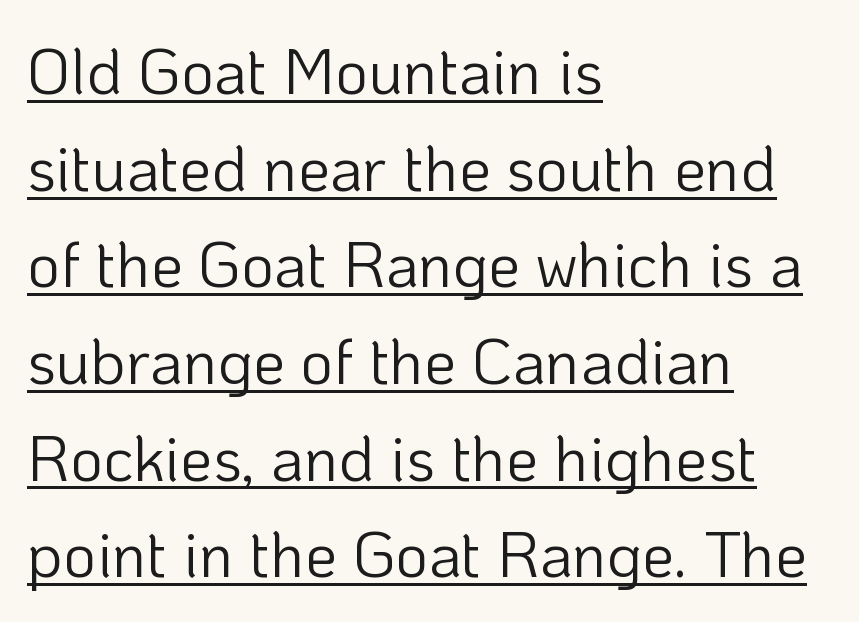
The image shows 64 px light sans-serif type, upright; set left-aligned, normal line spacing (1.51x), normal letter spacing, underlined; low stroke contrast and a medium x-height.
